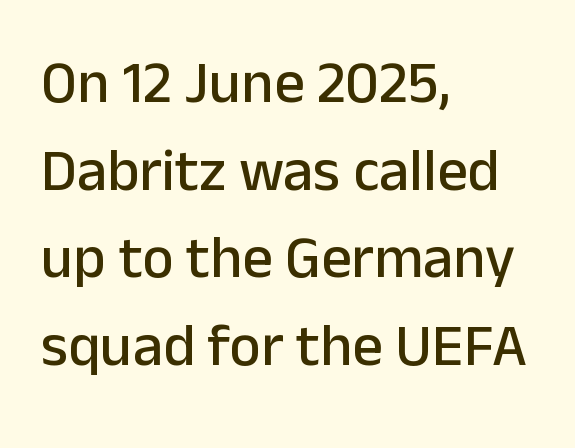
The image shows 60 px sans-serif type, upright; set left-aligned, normal line spacing (1.46x), normal letter spacing, not underlined; low stroke contrast and a medium x-height.
